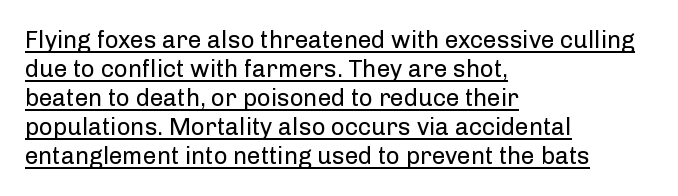
The typeface has the unassuming heft of standard copy or less. A student would call this left alignment; a typographer would say flush left, rag right. The typography opts for an upright posture over an oblique one. The letterforms sit shoulder to shoulder at normal distance. Underlining? Definitely there.
